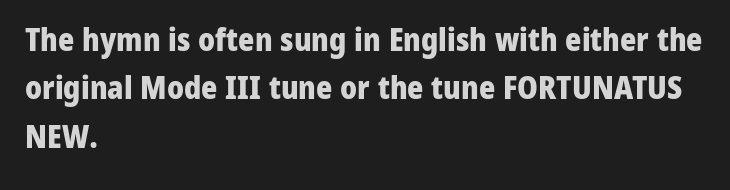
Q: Is the text bold? A: Yes.
Q: Is the text italic (slanted)? A: No, it is upright.
Q: Is the typeface a serif or a sans-serif typeface? A: Sans-serif.
Q: Is the text underlined? A: No.
Q: How is the paragraph aligned? A: Left-aligned.
Q: Is the spacing between letters normal or unusually wide? A: Normal.
Q: Is the spacing between lines tight, normal or loose? A: Normal.
Q: Width (condensed, normal, or wide)? A: Normal.
Q: Stroke contrast? A: Low.
Q: x-height? A: Medium.
Q: Monospaced? A: No.
